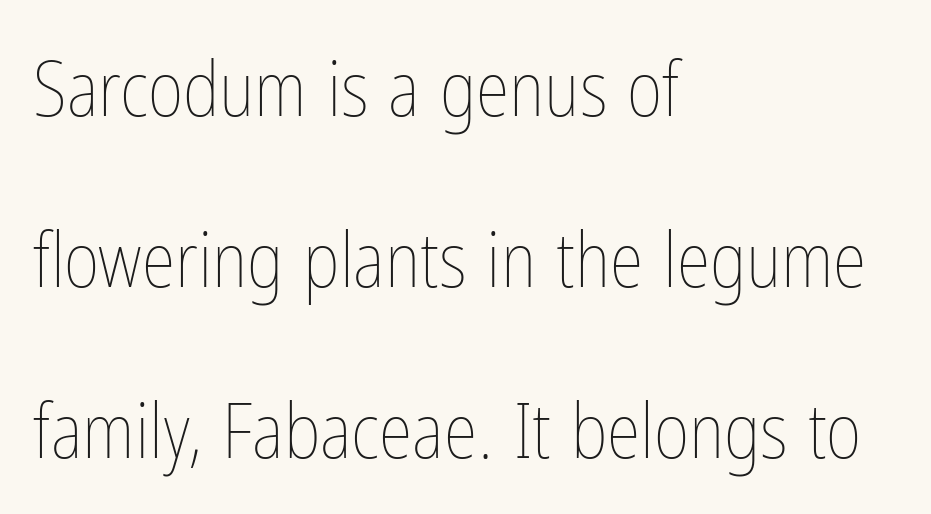
The image shows 77 px thin, condensed type, upright; set left-aligned, loose line spacing (2.22x), normal letter spacing, not underlined; low stroke contrast and a medium x-height.
